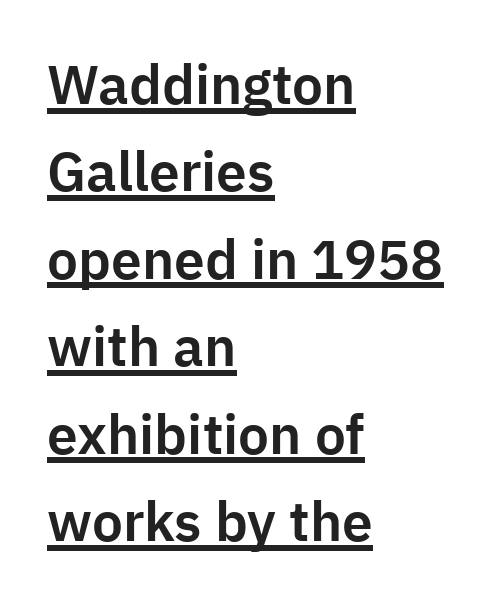
{"serif": "no", "italic": "no", "width": "normal", "stroke_contrast": "low", "x_height": "medium", "monospaced": "no", "underline": "yes", "align": "left", "line_spacing": "normal", "line_spacing_ratio": 1.59, "letter_spacing": "normal", "letter_spacing_em": 0.0, "glyph_px": 55}
